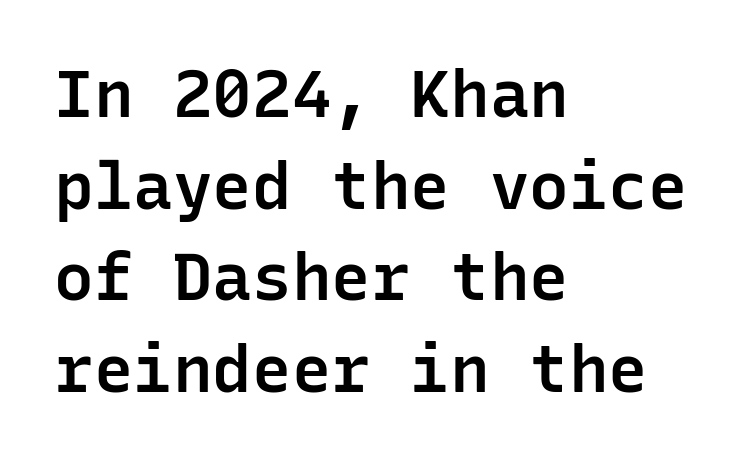
What's the leading like? Ordinary, nothing unusual. This sample uses plain, unmodified letter spacing. A clean baseline with only descenders dipping below it. A typesetter would call this monospace, since all characters share one set width.
